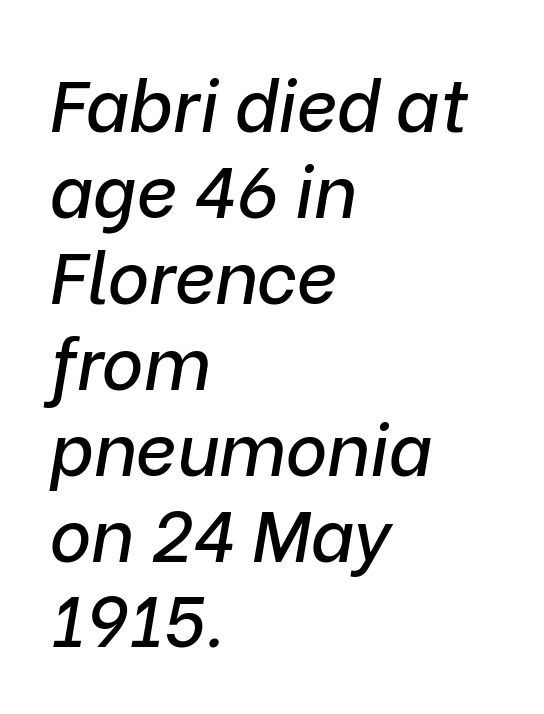
Q: Is the text italic (slanted)? A: Yes, it leans right by about 9 degrees.
Q: Is the text underlined? A: No.
Q: How is the paragraph aligned? A: Left-aligned.
Q: Is the spacing between letters normal or unusually wide? A: Normal.
Q: Width (condensed, normal, or wide)? A: Normal.
Q: Stroke contrast? A: Low.
Q: x-height? A: Medium.
Q: Monospaced? A: No.
